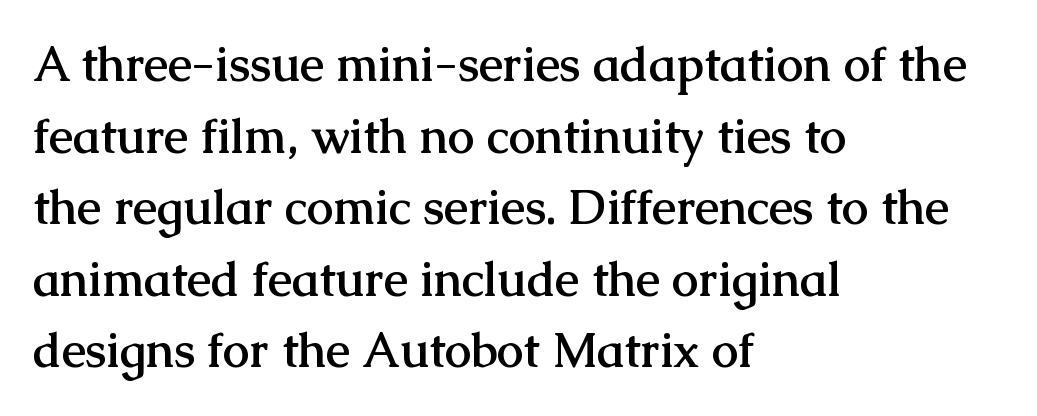
{"serif": "yes", "italic": "no", "bold": "yes", "weight": "semibold", "width": "normal", "stroke_contrast": "medium", "x_height": "medium", "monospaced": "no", "underline": "no", "align": "left", "line_spacing": "normal", "line_spacing_ratio": 1.49, "letter_spacing": "normal", "letter_spacing_em": 0.0, "glyph_px": 48}
